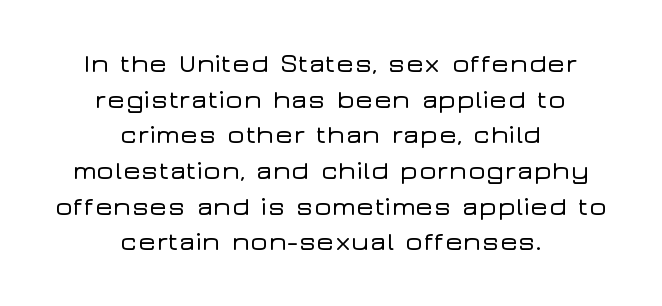
Q: Is the text italic (slanted)? A: No, it is upright.
Q: Is the text underlined? A: No.
Q: How is the paragraph aligned? A: Centered.
Q: Is the spacing between letters normal or unusually wide? A: Normal.
Q: Is the spacing between lines tight, normal or loose? A: Normal.
